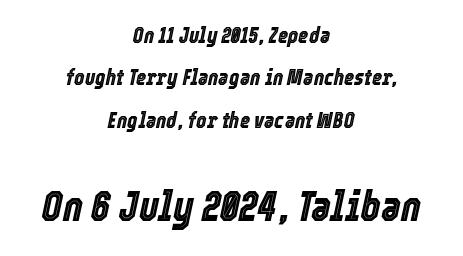
{"italic": "yes", "lean": "right", "slant_degrees": 12, "width": "condensed", "x_height": "medium", "monospaced": "no", "underline": "no", "align": "center", "line_spacing": "loose", "line_spacing_ratio": 1.93, "letter_spacing": "normal", "letter_spacing_em": 0.0, "larger_block": "second", "size_ratio": 1.95, "glyph_px": 43}
